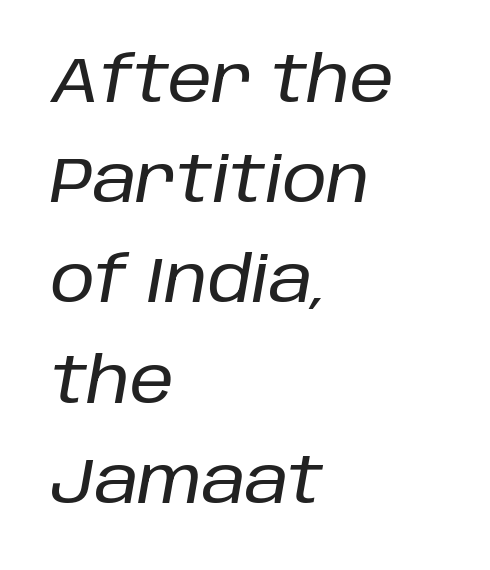
The image shows 63 px text type, italic (leaning right); set left-aligned, normal line spacing (1.59x), normal letter spacing, not underlined; low stroke contrast and a large x-height.
